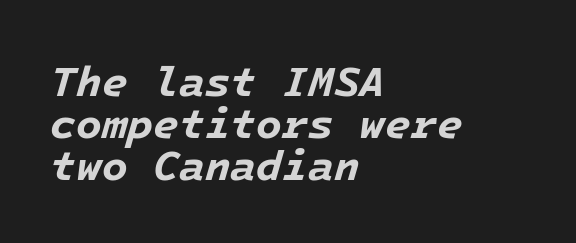
The image shows 42 px bold type, italic (leaning right); set left-aligned, tight line spacing (1.0x), normal letter spacing, not underlined; low stroke contrast and a medium x-height.
